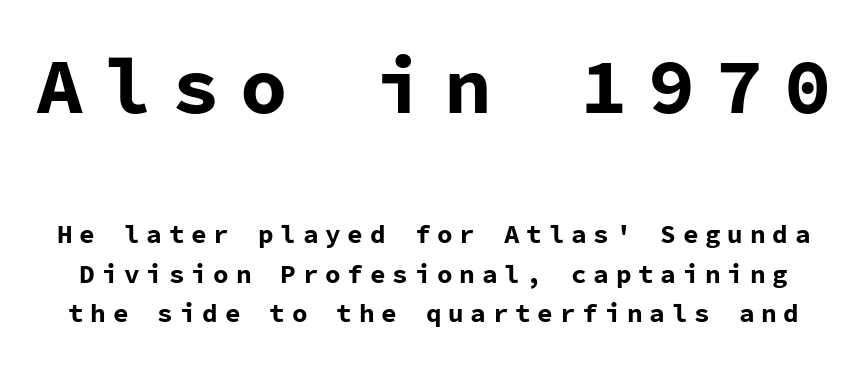
{"serif": "no", "italic": "no", "bold": "yes", "weight": "bold", "width": "normal", "stroke_contrast": "low", "x_height": "medium", "monospaced": "yes", "underline": "no", "line_spacing": "normal", "line_spacing_ratio": 1.51, "letter_spacing": "wide", "letter_spacing_em": 0.26, "larger_block": "first", "size_ratio": 3.04, "glyph_px": 79}
